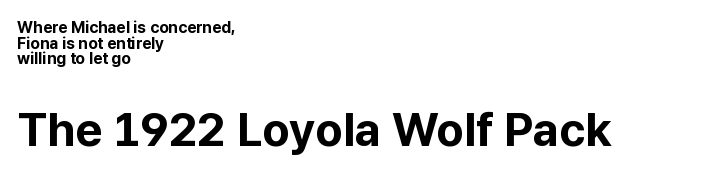
{"serif": "no", "italic": "no", "bold": "yes", "weight": "bold", "width": "normal", "stroke_contrast": "low", "x_height": "medium", "monospaced": "no", "underline": "no", "align": "left", "line_spacing": "tight", "line_spacing_ratio": 0.97, "letter_spacing": "normal", "letter_spacing_em": 0.0, "larger_block": "second", "size_ratio": 2.94, "glyph_px": 47}
